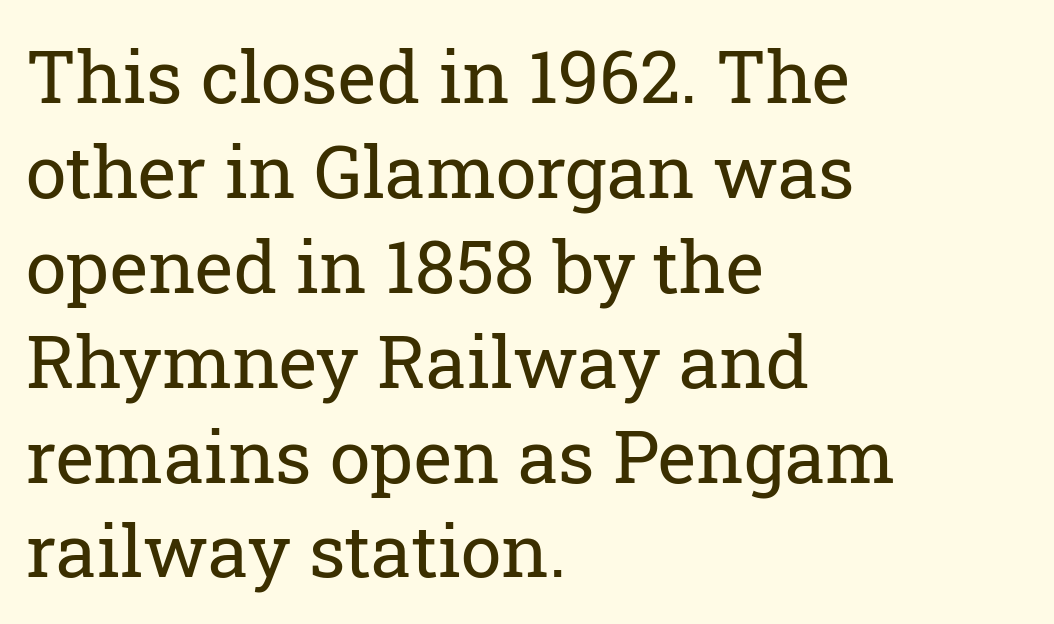
The image shows 73 px regular-weight serif type, upright; set left-aligned, normal line spacing (1.3x), normal letter spacing, not underlined; low stroke contrast and a medium x-height.
